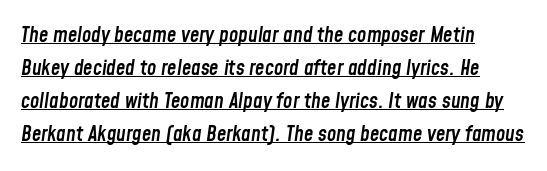
Does a line run under the words? Yes, clearly. Designer's note — italics engaged. The lines are quadded left. I'd describe the lettering as semibold — firm but not a full bold. Does extra space separate the letters? No, they use regular spacing. Line spacing here is normal.
